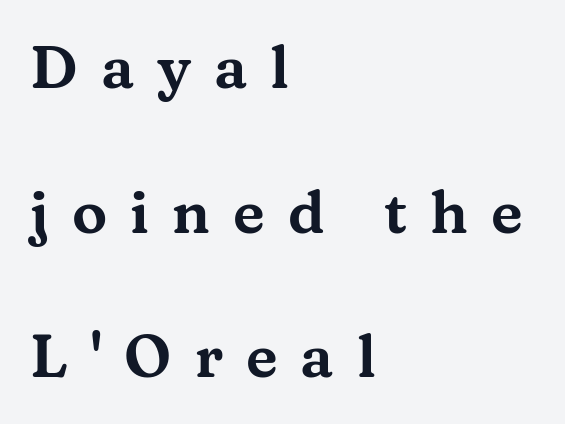
{"serif": "yes", "italic": "no", "width": "wide", "stroke_contrast": "medium", "x_height": "medium", "monospaced": "no", "underline": "no", "align": "left", "line_spacing": "loose", "line_spacing_ratio": 2.45, "letter_spacing": "wide", "letter_spacing_em": 0.39, "glyph_px": 59}
